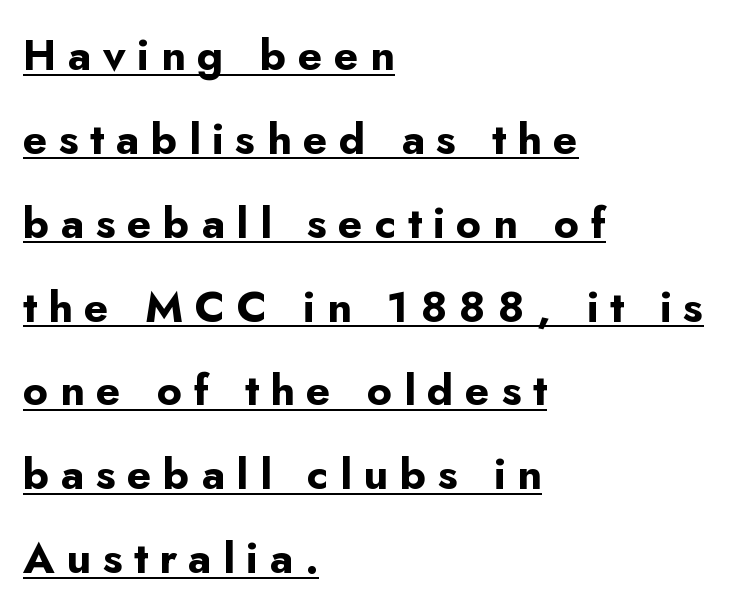
Q: Is the text bold? A: Yes.
Q: Is the text italic (slanted)? A: No, it is upright.
Q: Is the typeface a serif or a sans-serif typeface? A: Sans-serif.
Q: Is the text underlined? A: Yes.
Q: How is the paragraph aligned? A: Left-aligned.
Q: Is the spacing between letters normal or unusually wide? A: Unusually wide.
Q: Is the spacing between lines tight, normal or loose? A: Loose.
Q: Width (condensed, normal, or wide)? A: Normal.
Q: Stroke contrast? A: Low.
Q: x-height? A: Small.
Q: Monospaced? A: No.
